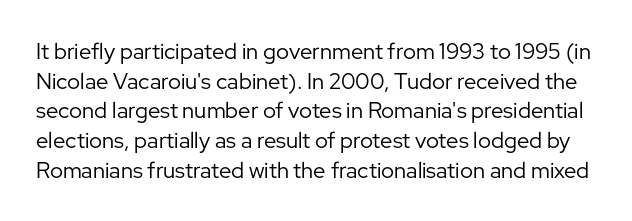
Does extra space separate the letters? No, they use regular spacing. A normal amount of white space separates one row of letters from the next. Stems and bowls with no extra thickness — not bold. Underline: absent.
